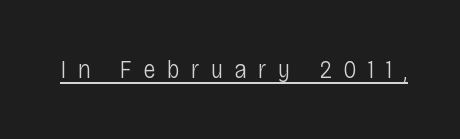
Q: Is the text bold? A: No.
Q: Is the text italic (slanted)? A: No, it is upright.
Q: Is the text underlined? A: Yes.
Q: Is the spacing between letters normal or unusually wide? A: Unusually wide.
